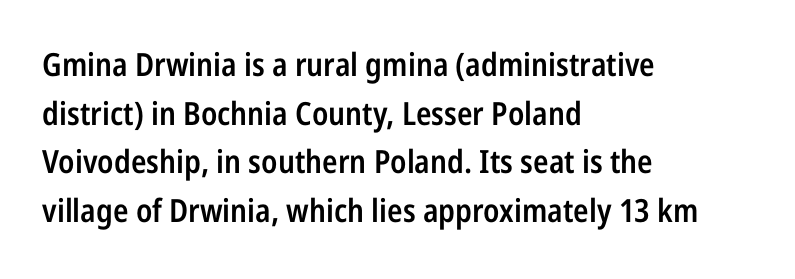
{"serif": "no", "italic": "no", "bold": "semi", "weight": "semibold", "width": "condensed", "stroke_contrast": "low", "x_height": "medium", "monospaced": "no", "underline": "no", "align": "left", "line_spacing": "normal", "line_spacing_ratio": 1.52, "letter_spacing": "normal", "letter_spacing_em": 0.0, "glyph_px": 32}
